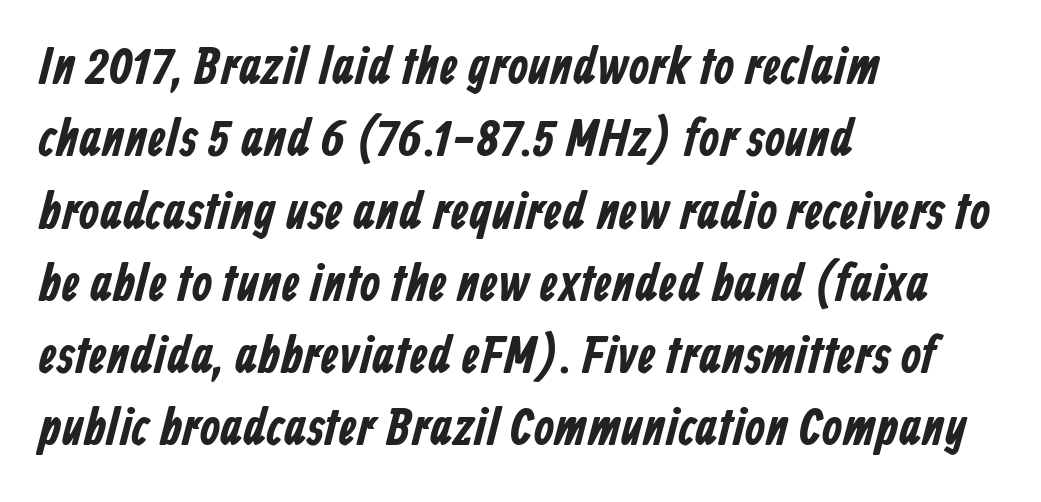
Q: Is the typeface a serif or a sans-serif typeface? A: Sans-serif.
Q: Is the text underlined? A: No.
Q: How is the paragraph aligned? A: Left-aligned.
Q: Is the spacing between letters normal or unusually wide? A: Normal.
Q: Is the spacing between lines tight, normal or loose? A: Normal.
Q: Width (condensed, normal, or wide)? A: Condensed.
Q: Stroke contrast? A: Low.
Q: x-height? A: Medium.
Q: Monospaced? A: No.
